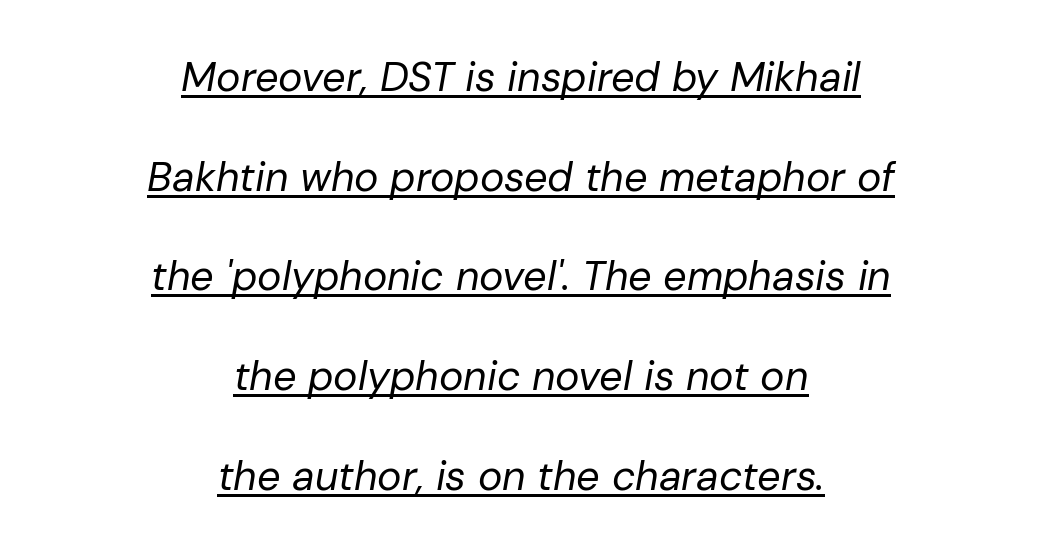
Q: Is the text bold? A: No.
Q: Is the text italic (slanted)? A: Yes, it leans right by about 10 degrees.
Q: Is the text underlined? A: Yes.
Q: How is the paragraph aligned? A: Centered.
Q: Is the spacing between letters normal or unusually wide? A: Normal.
Q: Is the spacing between lines tight, normal or loose? A: Loose.
Q: Width (condensed, normal, or wide)? A: Normal.
Q: Stroke contrast? A: Low.
Q: x-height? A: Medium.
Q: Monospaced? A: No.
